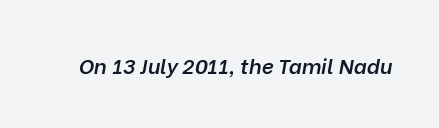
{"italic": "yes", "lean": "right", "slant_degrees": 10, "bold": "semi", "underline": "no", "letter_spacing": "normal", "letter_spacing_em": 0.0, "glyph_px": 21}
